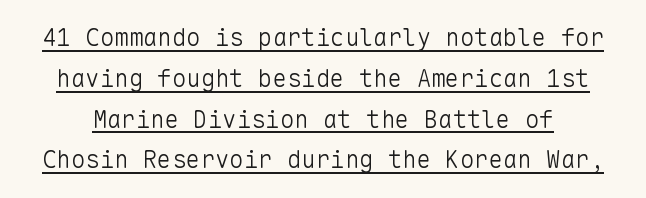
The image shows 24 px text type, upright; set normal line spacing (1.7x), normal letter spacing, underlined.
